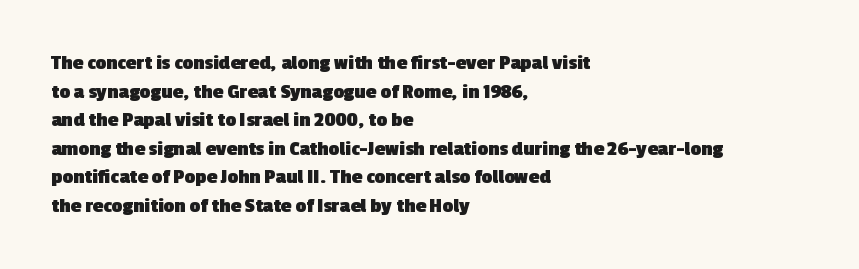
Q: Is the text bold? A: Yes.
Q: Is the text underlined? A: No.
Q: How is the paragraph aligned? A: Left-aligned.
Q: Is the spacing between letters normal or unusually wide? A: Normal.
Q: Is the spacing between lines tight, normal or loose? A: Normal.
